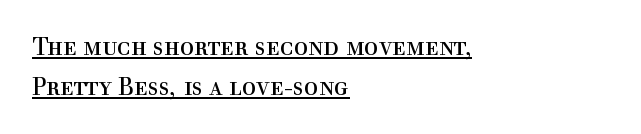
Q: Is the text bold? A: No.
Q: Is the text italic (slanted)? A: No, it is upright.
Q: Is the text underlined? A: Yes.
Q: How is the paragraph aligned? A: Left-aligned.
Q: Is the spacing between letters normal or unusually wide? A: Normal.
Q: Is the spacing between lines tight, normal or loose? A: Normal.
